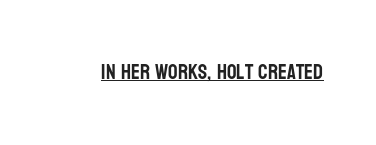
{"italic": "no", "underline": "yes", "letter_spacing": "normal", "letter_spacing_em": 0.0, "glyph_px": 21}
